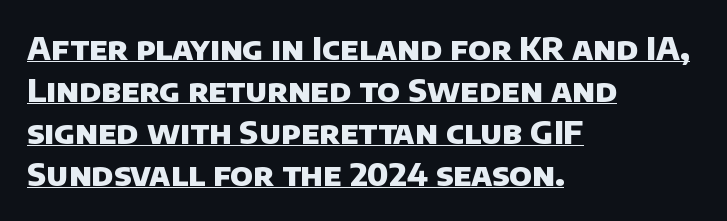
No extra tracking has been applied to these lines. Successive baselines arrive at the customary interval. The paragraph shown leans on its left margin. The sample's only ornament is a line tracing under the words.
